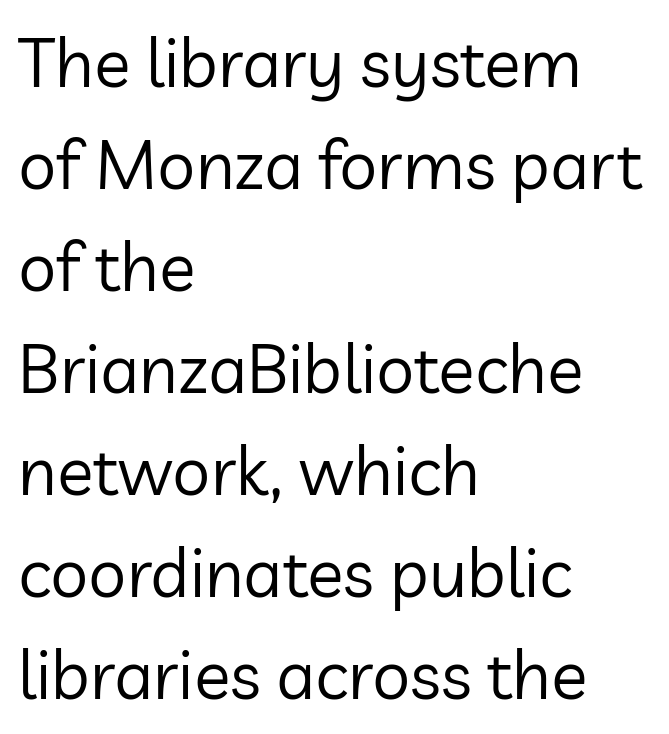
The image shows 68 px regular-weight sans-serif type, upright; set left-aligned, normal line spacing (1.5x), normal letter spacing, not underlined; low stroke contrast and a medium x-height.
